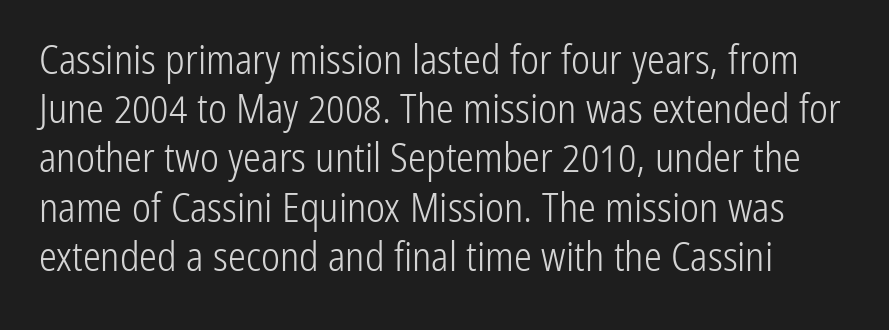
The image shows 40 px light, condensed sans-serif type, upright; set line spacing 1.23x, normal letter spacing, not underlined; low stroke contrast and a medium x-height.
